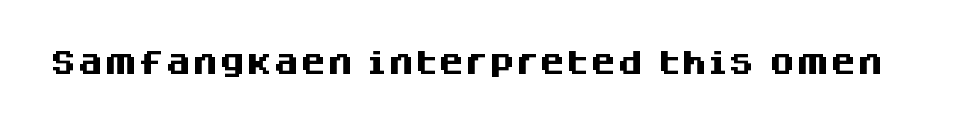
Q: Is the text bold? A: Yes.
Q: Is the text italic (slanted)? A: No, it is upright.
Q: Is the text underlined? A: No.
Q: Is the spacing between letters normal or unusually wide? A: Normal.
